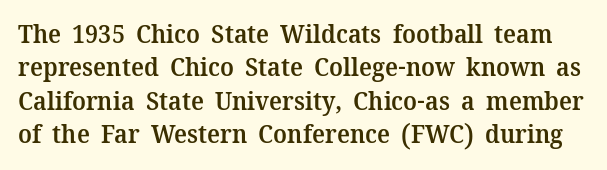
The image shows 25 px text type, upright; set normal line spacing (1.34x), normal letter spacing, not underlined.
